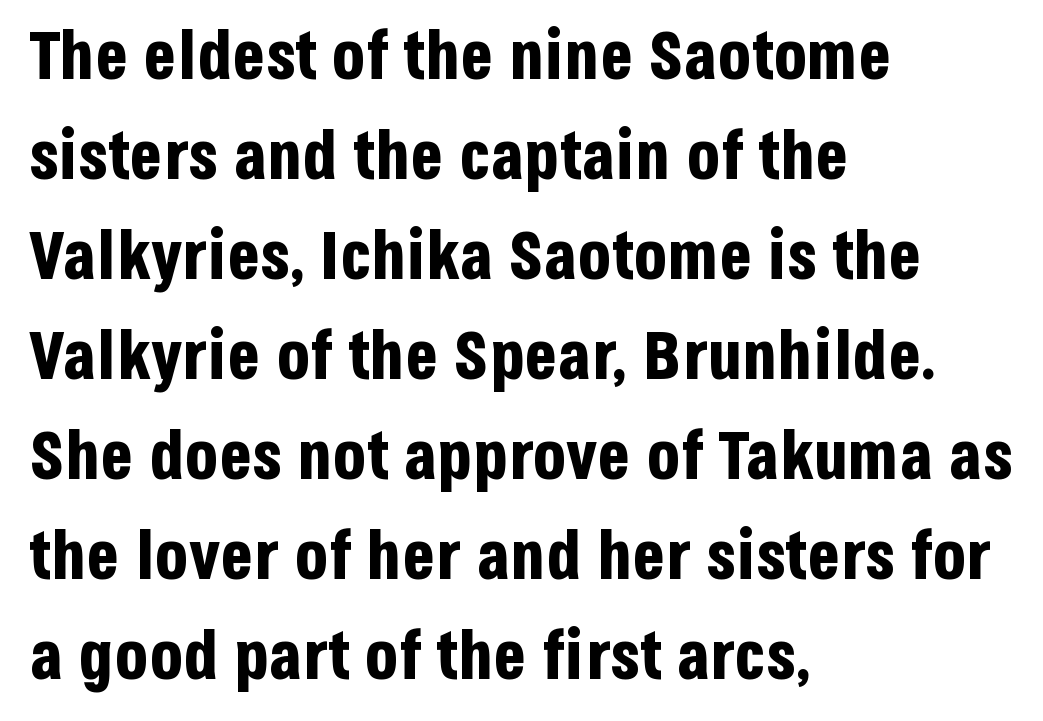
Q: Is the text bold? A: Yes.
Q: Is the text italic (slanted)? A: No, it is upright.
Q: Is the typeface a serif or a sans-serif typeface? A: Sans-serif.
Q: Is the text underlined? A: No.
Q: How is the paragraph aligned? A: Left-aligned.
Q: Is the spacing between letters normal or unusually wide? A: Normal.
Q: Is the spacing between lines tight, normal or loose? A: Normal.
Q: Width (condensed, normal, or wide)? A: Condensed.
Q: Stroke contrast? A: Low.
Q: x-height? A: Large.
Q: Monospaced? A: No.
